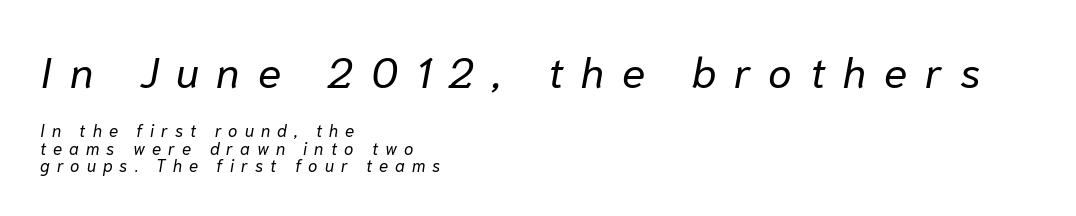
The space beneath each line is pristine and unruled. Note: larger setting up top, smaller setting below. Summary of weight: not heavy and not bold. A classic flush-left, rag-right setting is used for this passage. The letters advance in unequal steps, a hallmark of proportional type. Successive baselines arrive quickly, one right under another.
